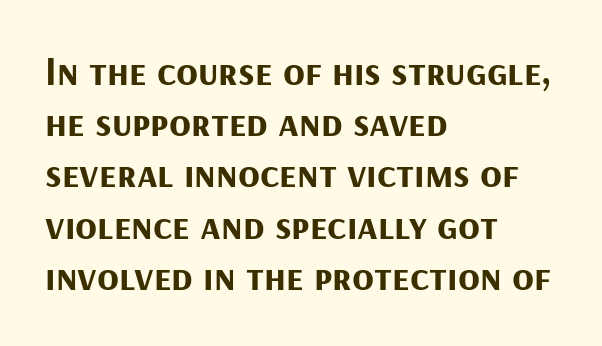
The image shows 40 px bold sans-serif type, upright; set left-aligned, normal line spacing (1.28x), normal letter spacing, not underlined; medium stroke contrast and a medium x-height.
